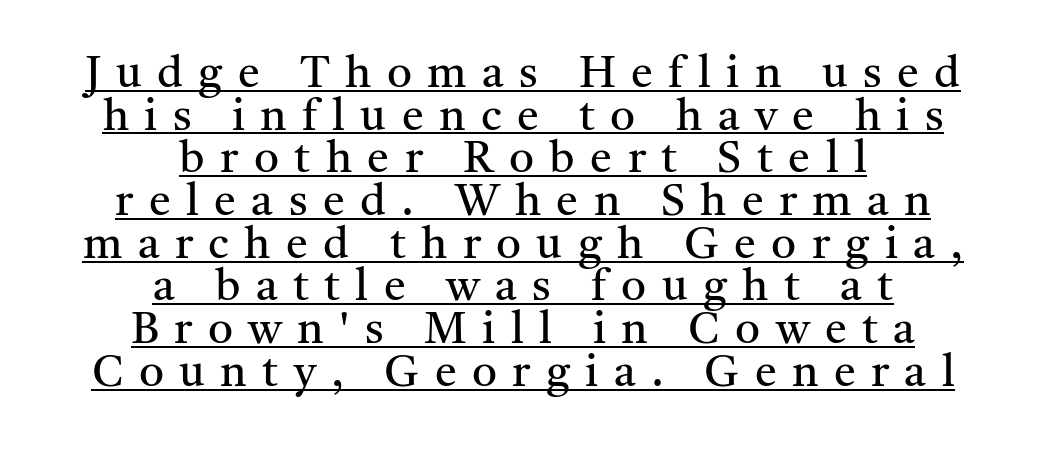
Short and long lines alike share a common midpoint. Does the type have serifs? Yes, each stem ends in a small foot. Horizontal bands of white between lines are thin slivers. Spacing verdict: proportional, widths tailored to each character.
